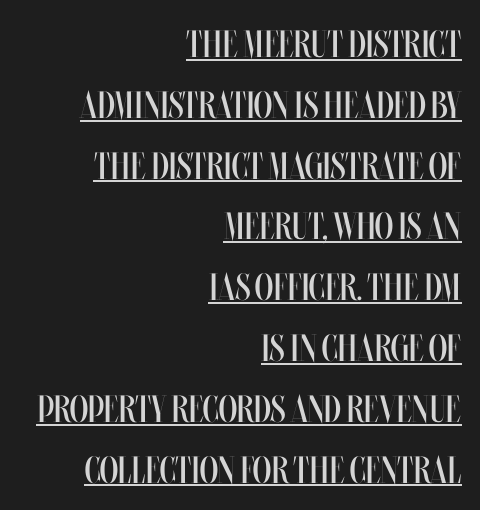
{"italic": "no", "bold": "no", "weight": "regular", "width": "condensed", "stroke_contrast": "medium", "x_height": "large", "monospaced": "no", "underline": "yes", "align": "right", "line_spacing": "normal", "line_spacing_ratio": 1.6, "letter_spacing": "normal", "letter_spacing_em": 0.0, "glyph_px": 38}
